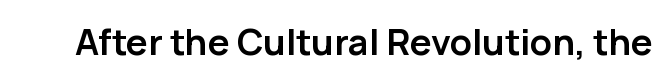
{"serif": "no", "italic": "no", "bold": "yes", "weight": "semibold", "width": "normal", "stroke_contrast": "low", "x_height": "medium", "monospaced": "no", "underline": "no", "letter_spacing": "normal", "letter_spacing_em": 0.0, "glyph_px": 36}
